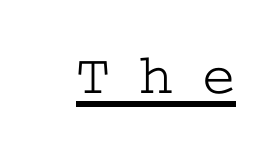
{"serif": "yes", "italic": "no", "width": "wide", "stroke_contrast": "low", "x_height": "medium", "underline": "yes", "letter_spacing": "wide", "letter_spacing_em": 0.49, "glyph_px": 58}
